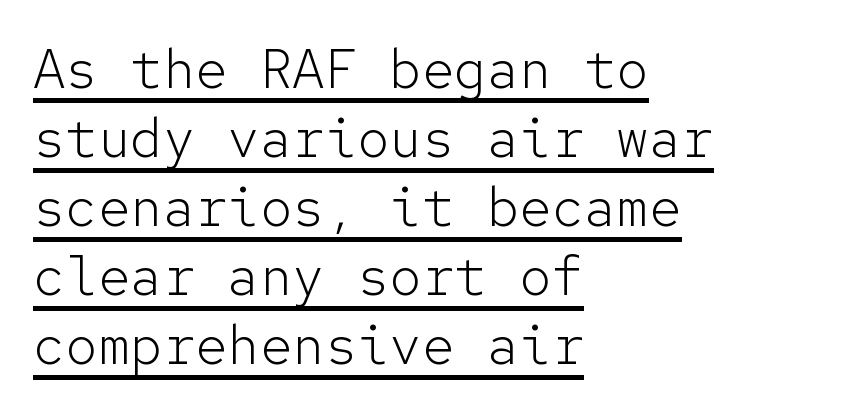
The image shows 54 px light sans-serif type, upright, monospaced; set left-aligned, normal line spacing (1.28x), normal letter spacing, underlined; low stroke contrast and a medium x-height.
